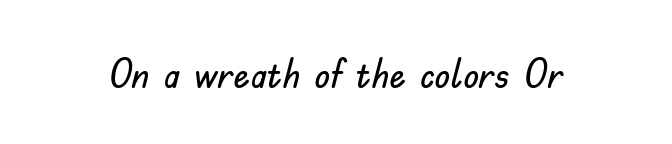
Bare-footed words on every line. The face used here is proportionally spaced, like ordinary book or web type. This rendering employs a face without finishing strokes, i.e., a sans-serif. In terms of letterspacing, this is plain default setting.
